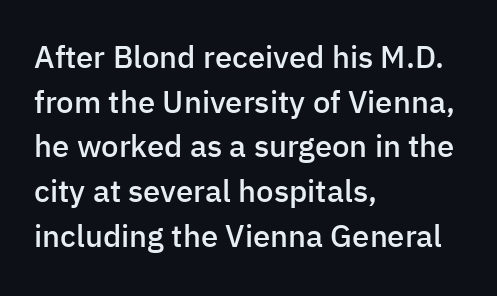
The image shows 31 px semibold sans-serif type, upright; set left-aligned, normal line spacing (1.44x), normal letter spacing, not underlined; low stroke contrast and a medium x-height.
